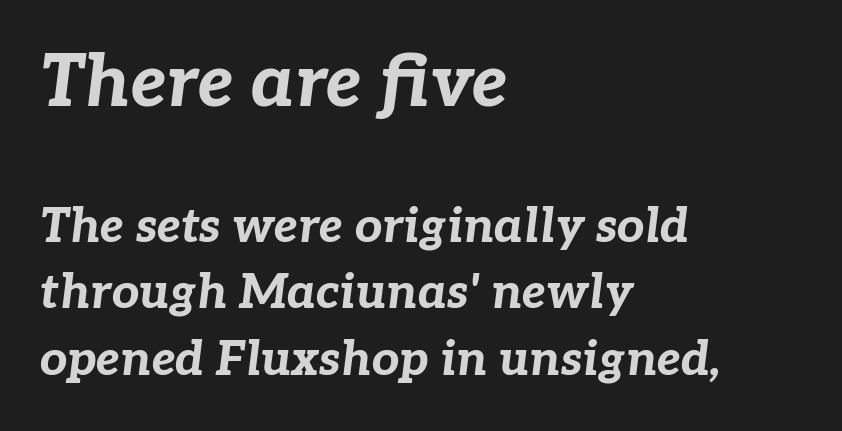
{"italic": "yes", "lean": "right", "slant_degrees": 7, "bold": "yes", "weight": "bold", "width": "normal", "stroke_contrast": "low", "x_height": "medium", "monospaced": "no", "underline": "no", "align": "left", "line_spacing": "normal", "line_spacing_ratio": 1.39, "letter_spacing": "normal", "letter_spacing_em": 0.0, "larger_block": "first", "size_ratio": 1.5, "glyph_px": 72}
